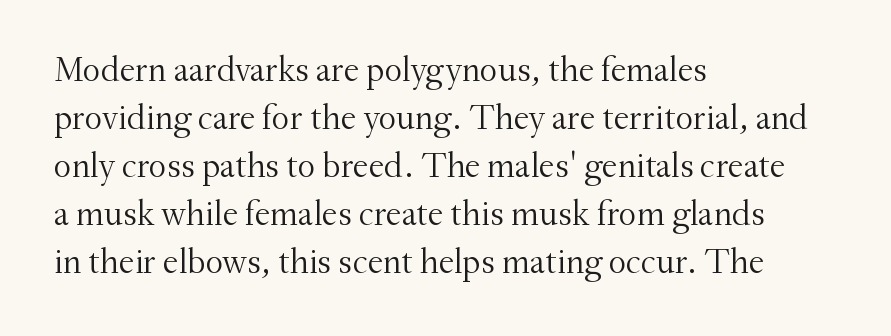
{"serif": "yes", "italic": "no", "bold": "no", "weight": "light", "width": "normal", "stroke_contrast": "medium", "x_height": "small", "monospaced": "no", "underline": "no", "align": "left", "line_spacing": "normal", "line_spacing_ratio": 1.37, "letter_spacing": "normal", "letter_spacing_em": 0.0, "glyph_px": 35}
